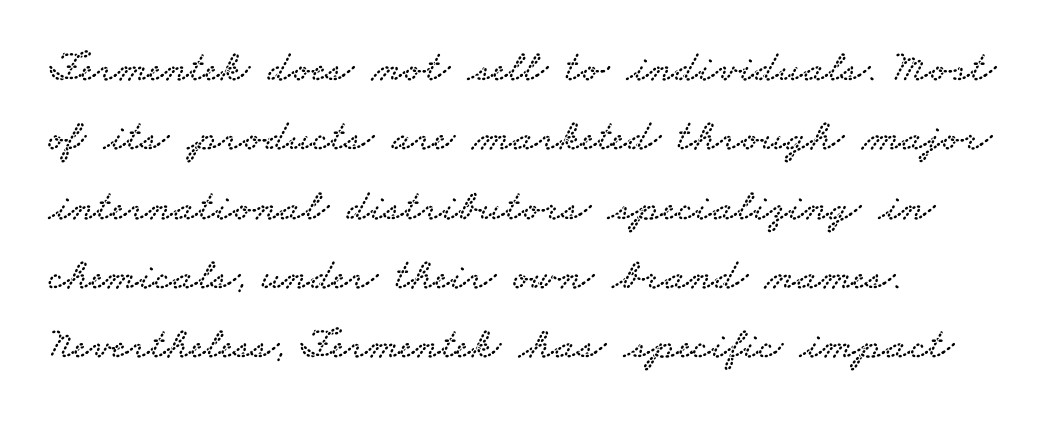
{"serif": "yes", "width": "wide", "stroke_contrast": "low", "x_height": "small", "monospaced": "no", "underline": "no", "align": "left", "line_spacing": "normal", "line_spacing_ratio": 1.54, "letter_spacing": "normal", "letter_spacing_em": 0.0, "glyph_px": 45}
